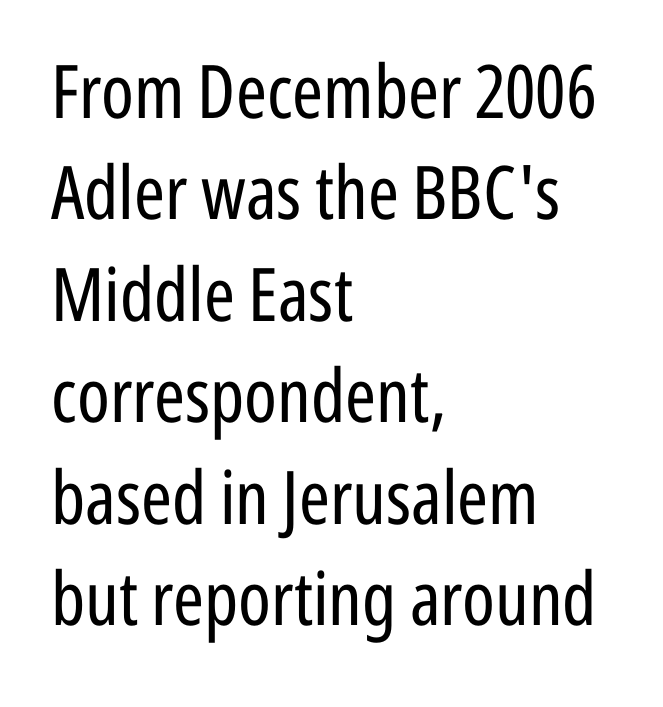
Q: Is the text bold? A: No.
Q: Is the text italic (slanted)? A: No, it is upright.
Q: Is the typeface a serif or a sans-serif typeface? A: Sans-serif.
Q: Is the text underlined? A: No.
Q: How is the paragraph aligned? A: Left-aligned.
Q: Is the spacing between letters normal or unusually wide? A: Normal.
Q: Is the spacing between lines tight, normal or loose? A: Normal.
Q: Width (condensed, normal, or wide)? A: Condensed.
Q: Stroke contrast? A: Low.
Q: x-height? A: Medium.
Q: Monospaced? A: No.
